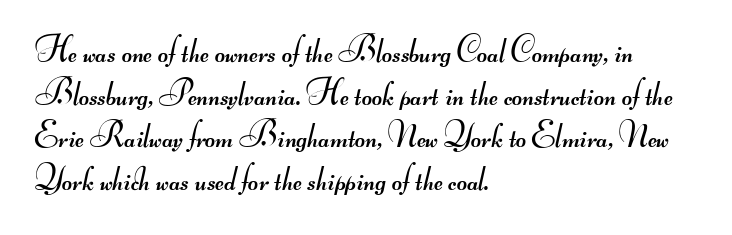
Q: Is the text bold? A: No.
Q: Is the typeface a serif or a sans-serif typeface? A: Sans-serif.
Q: Is the text underlined? A: No.
Q: How is the paragraph aligned? A: Left-aligned.
Q: Is the spacing between letters normal or unusually wide? A: Normal.
Q: Width (condensed, normal, or wide)? A: Wide.
Q: Stroke contrast? A: Medium.
Q: Monospaced? A: No.
